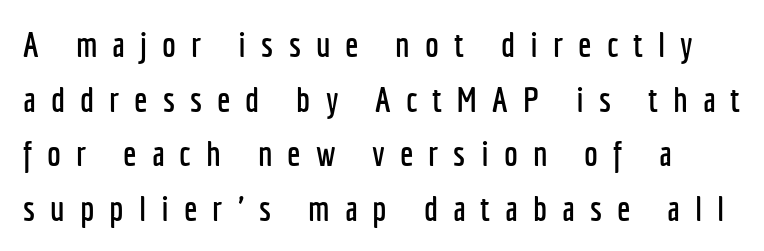
Q: Is the text italic (slanted)? A: No, it is upright.
Q: Is the typeface a serif or a sans-serif typeface? A: Sans-serif.
Q: Is the text underlined? A: No.
Q: Is the spacing between letters normal or unusually wide? A: Unusually wide.
Q: Is the spacing between lines tight, normal or loose? A: Normal.
Q: Width (condensed, normal, or wide)? A: Condensed.
Q: Stroke contrast? A: Low.
Q: x-height? A: Medium.
Q: Monospaced? A: No.
